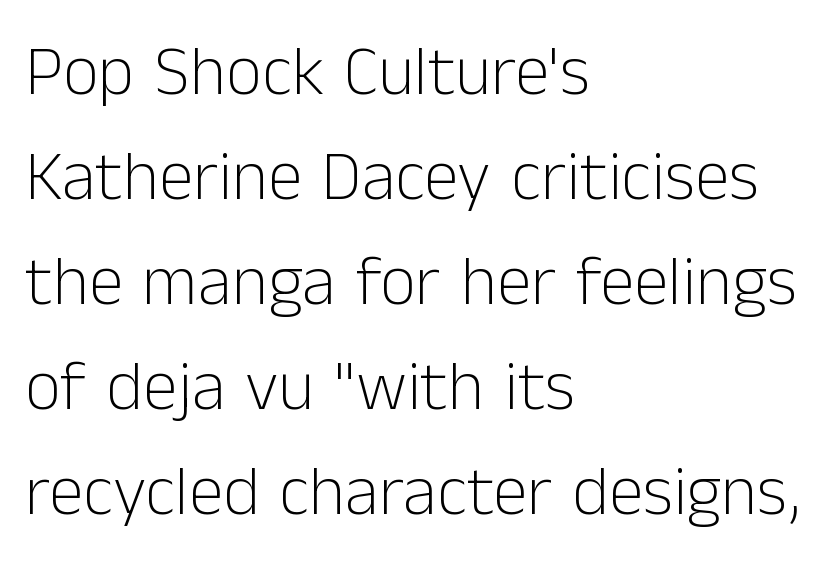
The image shows 70 px light sans-serif type, upright; set left-aligned, normal line spacing (1.5x), normal letter spacing, not underlined; low stroke contrast and a medium x-height.
